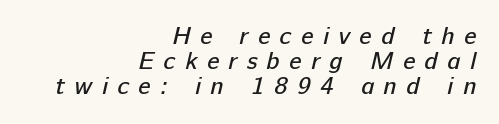
The image shows 25 px text type; set right-aligned, tight line spacing (1.01x), unusually wide letter spacing (+0.38 em), not underlined.
